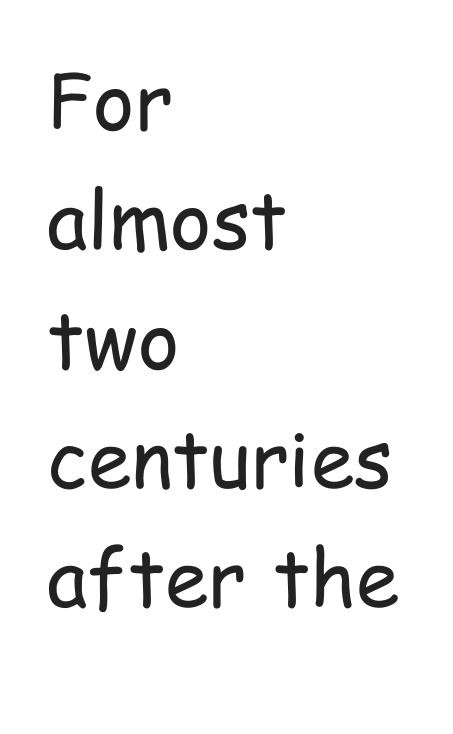
Q: Is the text bold? A: No.
Q: Is the text italic (slanted)? A: No, it is upright.
Q: Is the typeface a serif or a sans-serif typeface? A: Sans-serif.
Q: Is the text underlined? A: No.
Q: How is the paragraph aligned? A: Left-aligned.
Q: Is the spacing between letters normal or unusually wide? A: Normal.
Q: Is the spacing between lines tight, normal or loose? A: Normal.
Q: Width (condensed, normal, or wide)? A: Condensed.
Q: Stroke contrast? A: Low.
Q: x-height? A: Medium.
Q: Monospaced? A: No.
